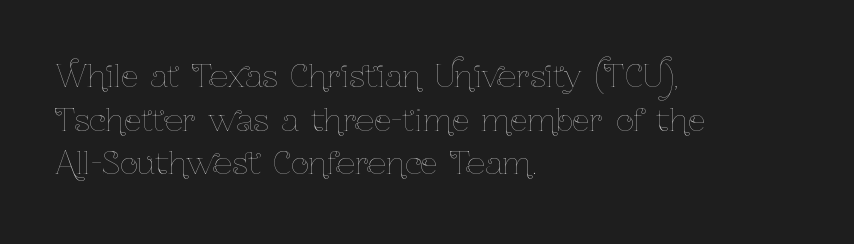
Q: Is the text bold? A: No.
Q: Is the text italic (slanted)? A: No, it is upright.
Q: Is the text underlined? A: No.
Q: How is the paragraph aligned? A: Left-aligned.
Q: Is the spacing between letters normal or unusually wide? A: Normal.
Q: Is the spacing between lines tight, normal or loose? A: Normal.
Q: Width (condensed, normal, or wide)? A: Condensed.
Q: Stroke contrast? A: Low.
Q: x-height? A: Medium.
Q: Monospaced? A: No.
